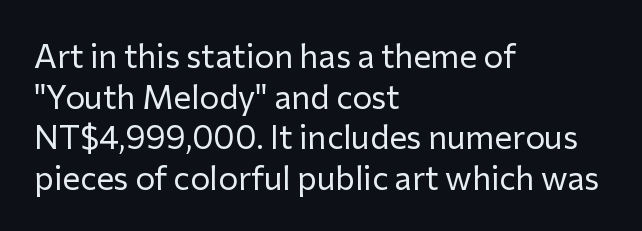
{"serif": "no", "italic": "no", "bold": "no", "weight": "regular", "width": "normal", "stroke_contrast": "low", "x_height": "medium", "monospaced": "no", "underline": "no", "align": "left", "line_spacing_ratio": 1.23, "letter_spacing": "normal", "letter_spacing_em": 0.0, "glyph_px": 33}
